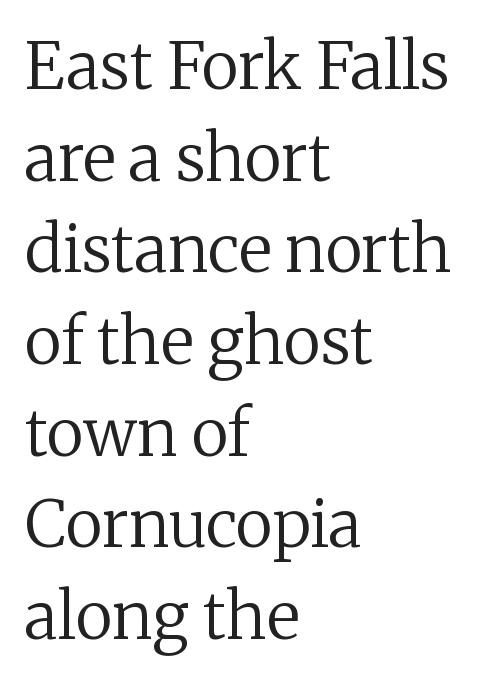
Q: Is the text bold? A: No.
Q: Is the text italic (slanted)? A: No, it is upright.
Q: Is the typeface a serif or a sans-serif typeface? A: Serif.
Q: Is the text underlined? A: No.
Q: How is the paragraph aligned? A: Left-aligned.
Q: Is the spacing between letters normal or unusually wide? A: Normal.
Q: Is the spacing between lines tight, normal or loose? A: Normal.
Q: Width (condensed, normal, or wide)? A: Normal.
Q: Stroke contrast? A: Medium.
Q: x-height? A: Medium.
Q: Monospaced? A: No.
